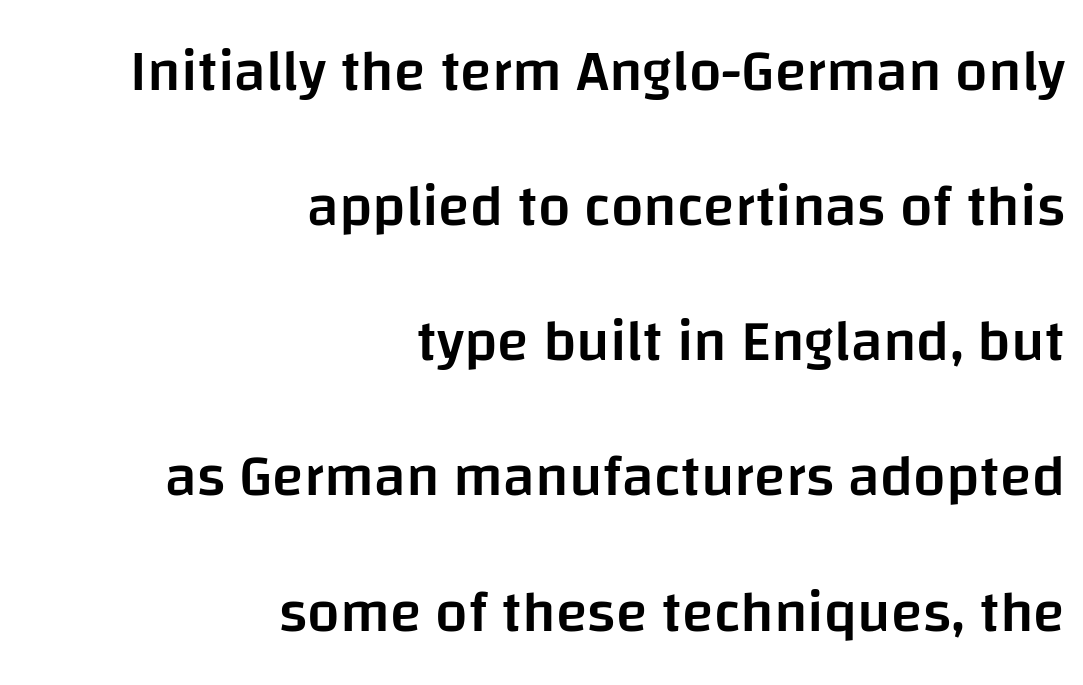
Notice the wide empty band between every row — that's loose leading. Words appear dense and cohesive because spacing is normal. The typography opts for an upright posture over an oblique one. Horizontal alignment here is rightward, an uncommon choice for prose. Plain, unruled lines of type. The typesetting leans somewhat heavy: a semibold.
